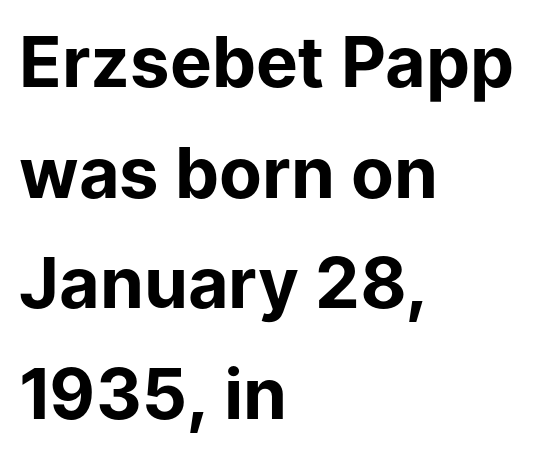
Between one letter and the next there's only the usual sliver of space. Lines of text with bare space underneath. Horizontal alignment here is leftward, the default for most running prose. The typography opts for an upright posture over an oblique one. Compared with typical paragraphs, the rows here are spaced about the same.
